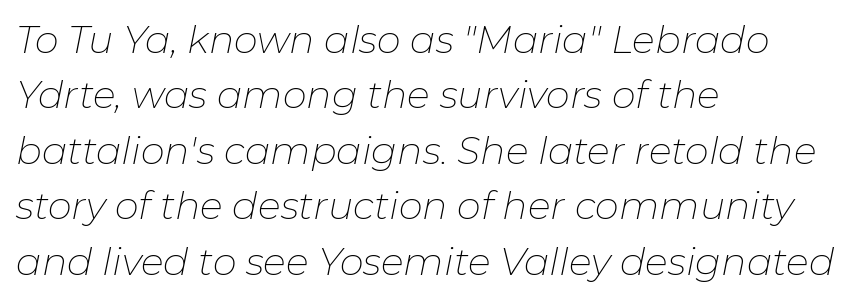
The strokes carry an ordinary text weight at most. If you drew a ruler down the left edge, every line would touch it. Rows of type keep a routine distance in the vertical direction. The typography opts for an oblique posture over an upright one.
